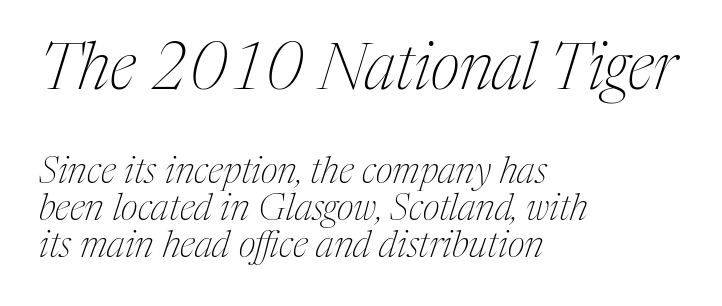
Q: Is the text bold? A: No.
Q: Is the text italic (slanted)? A: Yes, it leans right by about 17 degrees.
Q: Is the typeface a serif or a sans-serif typeface? A: Serif.
Q: Is the text underlined? A: No.
Q: How is the paragraph aligned? A: Left-aligned.
Q: Is the spacing between letters normal or unusually wide? A: Normal.
Q: Is the spacing between lines tight, normal or loose? A: Tight.
Q: Which block of text is set in a larger size, the first (top) or the second (bottom)? A: The first (top) one.
Q: Width (condensed, normal, or wide)? A: Condensed.
Q: Stroke contrast? A: Medium.
Q: x-height? A: Medium.
Q: Monospaced? A: No.
